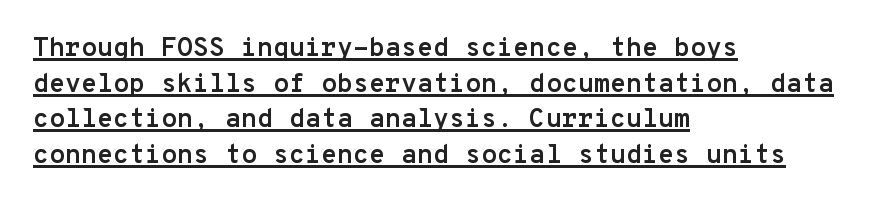
{"italic": "no", "bold": "yes", "underline": "yes", "align": "left", "line_spacing": "normal", "line_spacing_ratio": 1.37, "letter_spacing": "normal", "letter_spacing_em": 0.0, "glyph_px": 26}
